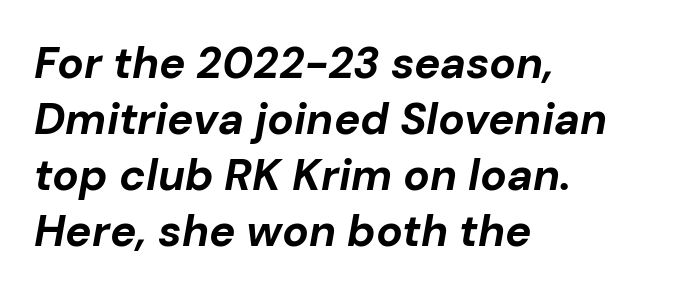
Strong, thick strokes mark this as bold type. Normally led — the rows are evenly, conventionally spaced. The strip under each line holds only bare page. Varying glyph widths throughout — classic text-font behaviour. Tracking value appears to be zero — textbook default spacing. Would a proofreader flag this as italicized? Yes.
